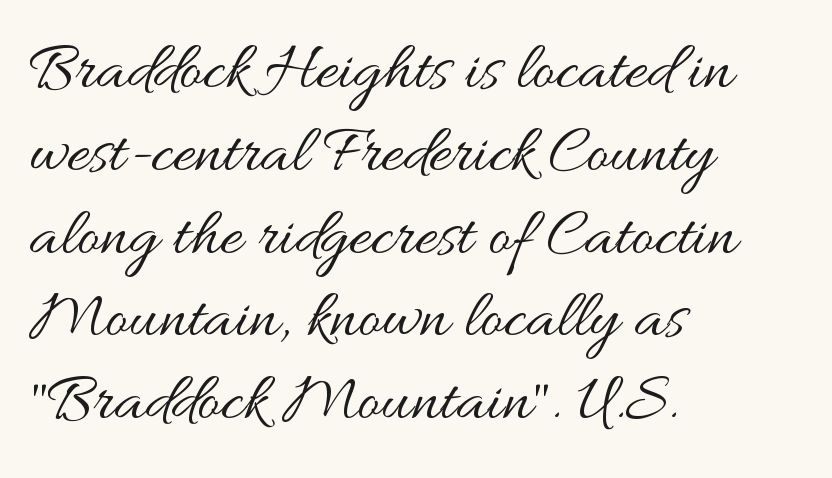
{"bold": "no", "weight": "regular", "width": "wide", "stroke_contrast": "medium", "x_height": "small", "monospaced": "no", "underline": "no", "align": "left", "line_spacing_ratio": 1.2, "letter_spacing": "normal", "letter_spacing_em": 0.0, "glyph_px": 69}
